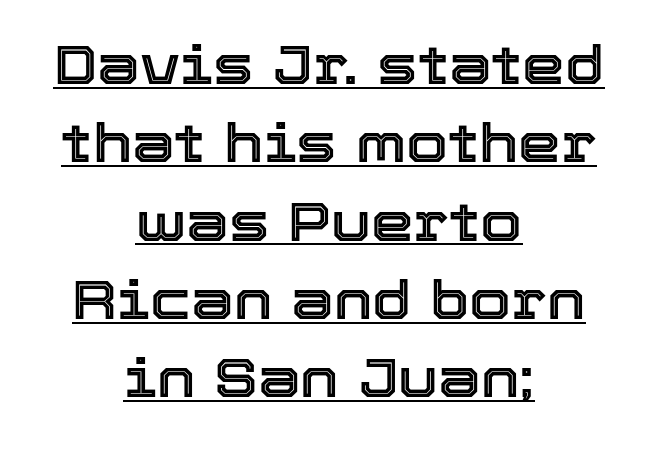
The image shows 54 px text type, upright; set centered, normal line spacing (1.45x), normal letter spacing, underlined; a medium x-height.
